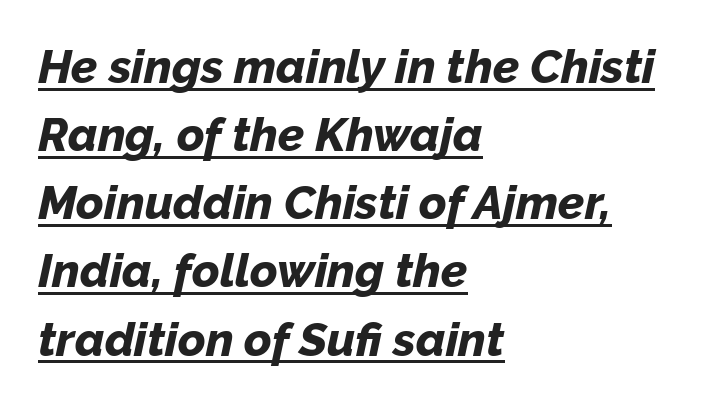
Letter spacing: default. Compared with an ordinary text face, these strokes are far heavier — a full bold. A student would call this left alignment; a typographer would say flush left, rag right. This sample keeps an unexceptional amount of space between lines. Proportional: the letters do not fall into vertical columns. Has an underline been added? It has.
